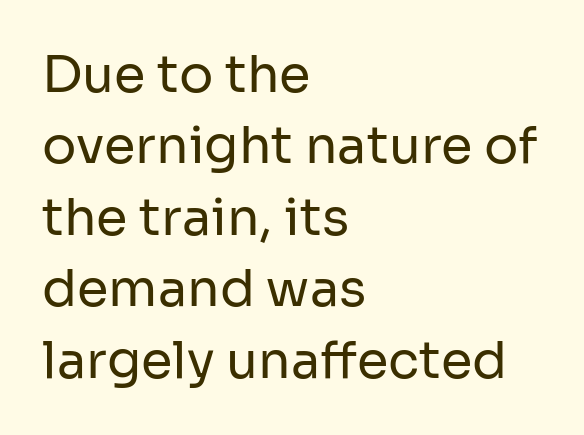
Q: Is the text bold? A: No.
Q: Is the text italic (slanted)? A: No, it is upright.
Q: Is the typeface a serif or a sans-serif typeface? A: Sans-serif.
Q: Is the text underlined? A: No.
Q: How is the paragraph aligned? A: Left-aligned.
Q: Is the spacing between letters normal or unusually wide? A: Normal.
Q: Is the spacing between lines tight, normal or loose? A: Normal.
Q: Width (condensed, normal, or wide)? A: Normal.
Q: Stroke contrast? A: Low.
Q: x-height? A: Medium.
Q: Monospaced? A: No.
